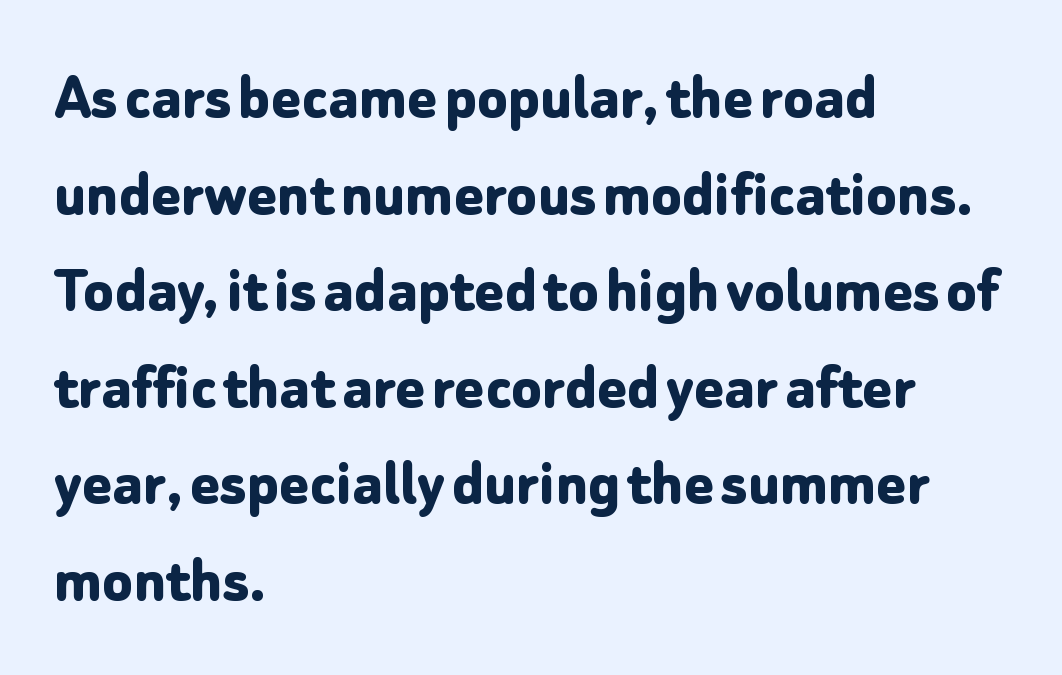
Q: Is the text bold? A: Yes.
Q: Is the text italic (slanted)? A: No, it is upright.
Q: Is the typeface a serif or a sans-serif typeface? A: Sans-serif.
Q: Is the text underlined? A: No.
Q: How is the paragraph aligned? A: Left-aligned.
Q: Is the spacing between letters normal or unusually wide? A: Normal.
Q: Is the spacing between lines tight, normal or loose? A: Normal.
Q: Width (condensed, normal, or wide)? A: Normal.
Q: Stroke contrast? A: Low.
Q: x-height? A: Medium.
Q: Monospaced? A: No.
